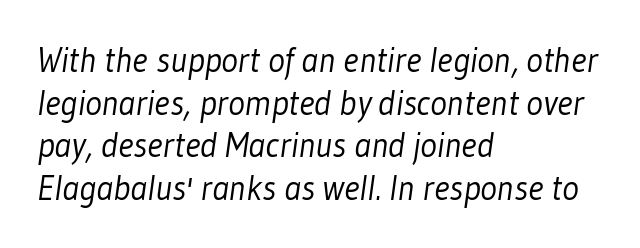
{"serif": "no", "bold": "no", "weight": "light", "width": "condensed", "stroke_contrast": "low", "x_height": "medium", "monospaced": "no", "underline": "no", "align": "left", "line_spacing_ratio": 1.22, "letter_spacing": "normal", "letter_spacing_em": 0.0, "glyph_px": 35}
